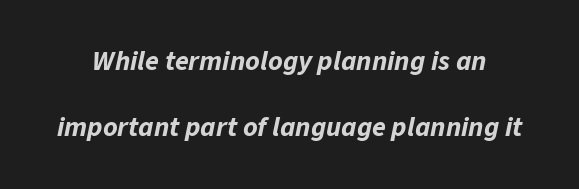
The image shows 28 px bold type, italic (leaning right); set loose line spacing (2.34x), normal letter spacing, not underlined; low stroke contrast and a medium x-height.
